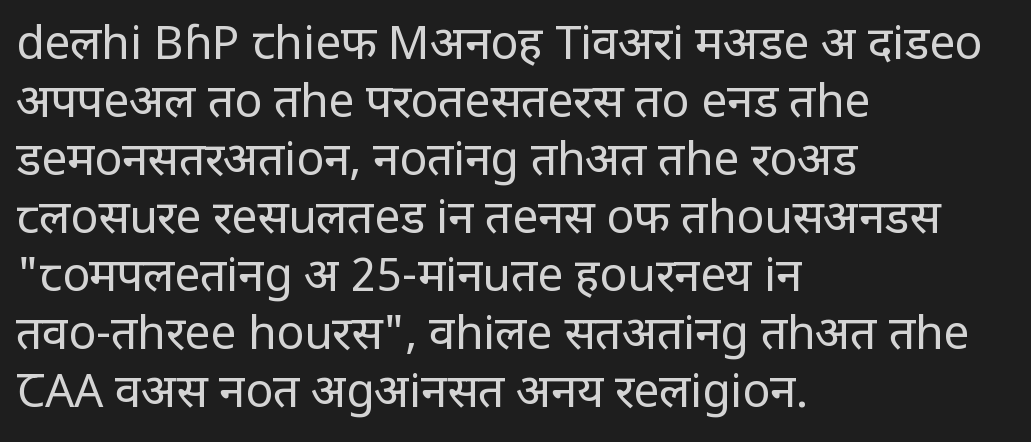
{"serif": "no", "italic": "no", "bold": "no", "weight": "regular", "width": "condensed", "stroke_contrast": "low", "x_height": "large", "monospaced": "no", "underline": "no", "align": "left", "line_spacing": "normal", "line_spacing_ratio": 1.26, "letter_spacing": "normal", "letter_spacing_em": 0.0, "glyph_px": 46}
